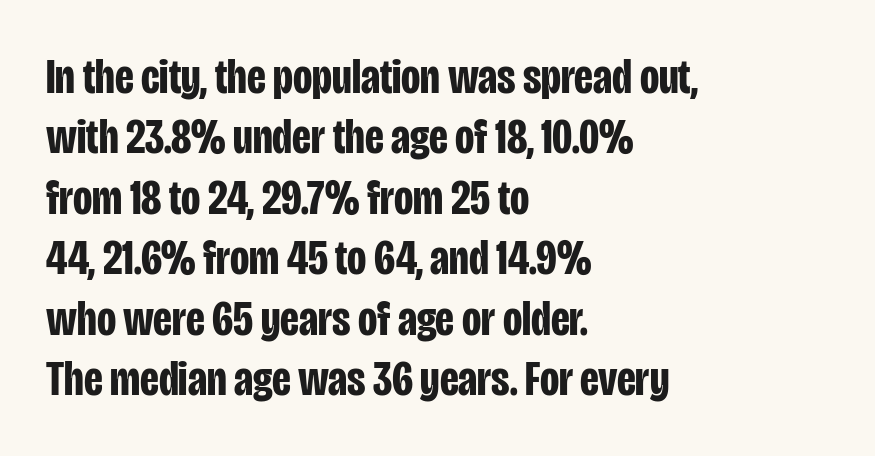
The image shows 50 px bold, condensed sans-serif type, upright; set left-aligned, line spacing 1.21x, normal letter spacing, not underlined; low stroke contrast and a large x-height.
